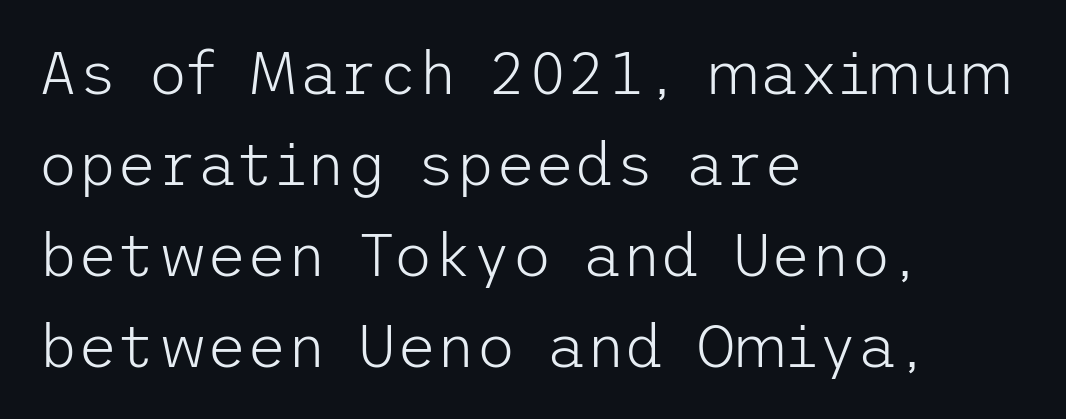
The image shows 61 px light sans-serif type, upright; set left-aligned, normal line spacing (1.49x), normal letter spacing, not underlined; low stroke contrast and a medium x-height.
